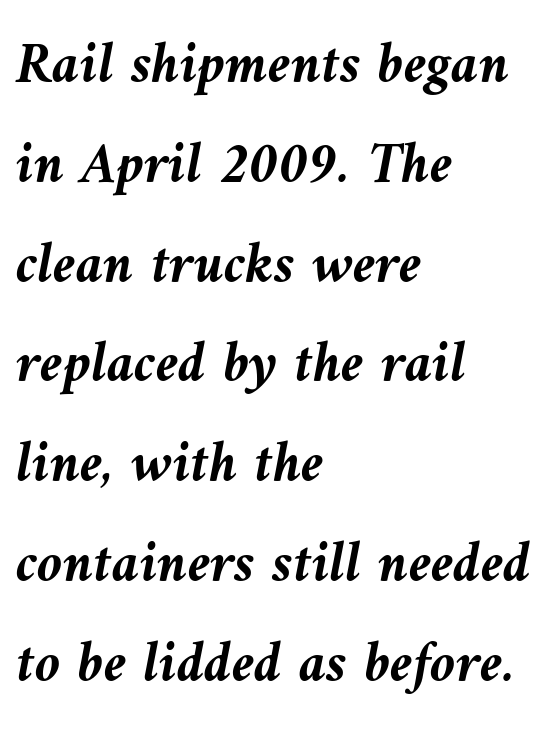
Q: Is the text bold? A: Yes.
Q: Is the text italic (slanted)? A: Yes, it leans left by about 9 degrees.
Q: Is the text underlined? A: No.
Q: How is the paragraph aligned? A: Left-aligned.
Q: Is the spacing between letters normal or unusually wide? A: Normal.
Q: Width (condensed, normal, or wide)? A: Normal.
Q: Stroke contrast? A: Medium.
Q: x-height? A: Medium.
Q: Monospaced? A: No.
